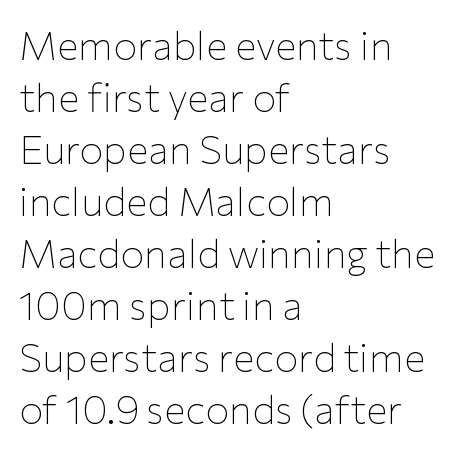
Descender tails drop into unmarked territory. The gaps between neighbouring characters are ordinary and unremarkable. Students, observe: this is what conventionally led text looks like. Vertical stems look standard width or narrower in stroke.
